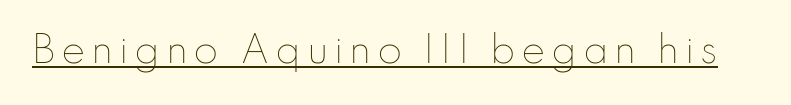
The image shows 36 px thin type, upright; set underlined; low stroke contrast and a small x-height.
